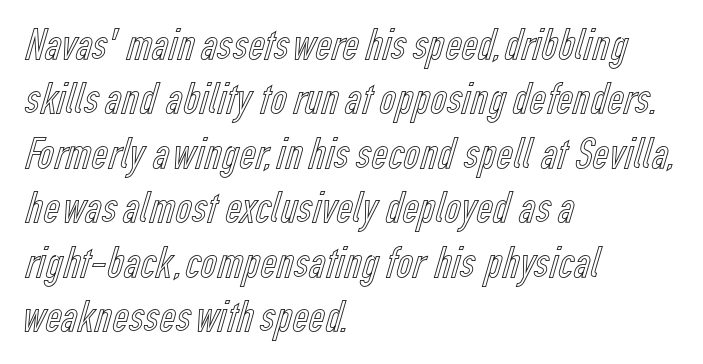
Q: Is the text italic (slanted)? A: Yes.
Q: Is the text underlined? A: No.
Q: How is the paragraph aligned? A: Left-aligned.
Q: Is the spacing between letters normal or unusually wide? A: Normal.
Q: Width (condensed, normal, or wide)? A: Condensed.
Q: x-height? A: Medium.
Q: Monospaced? A: No.
